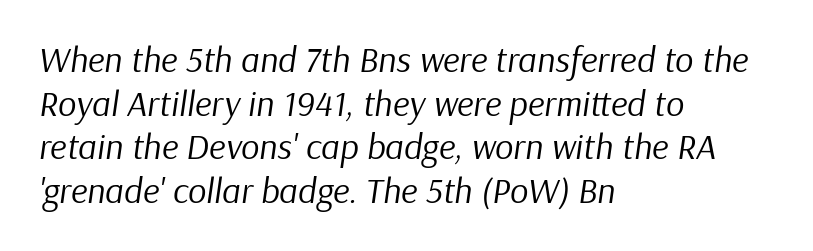
The face used here is rendered with its standard letterfit. Visually the block forms a straight wall on the left and a jagged coastline on the right. Vertical stems look standard width or narrower in stroke. A typesetter would mark this as italic. The area under the type is left untouched. Varying glyph widths throughout — classic text-font behaviour.
